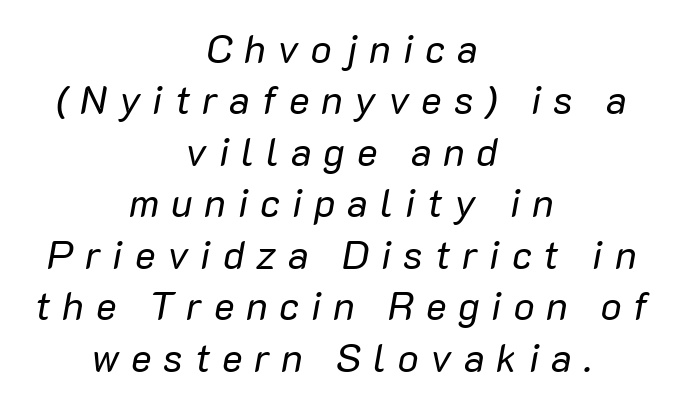
The image shows 39 px regular-weight type, italic (leaning right); set centered, normal line spacing (1.32x), unusually wide letter spacing (+0.3 em), not underlined; low stroke contrast and a medium x-height.
